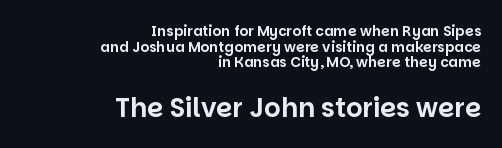
{"italic": "no", "underline": "no", "align": "right", "line_spacing": "tight", "line_spacing_ratio": 1.12, "letter_spacing": "normal", "letter_spacing_em": 0.0, "larger_block": "second", "size_ratio": 1.86, "glyph_px": 26}
